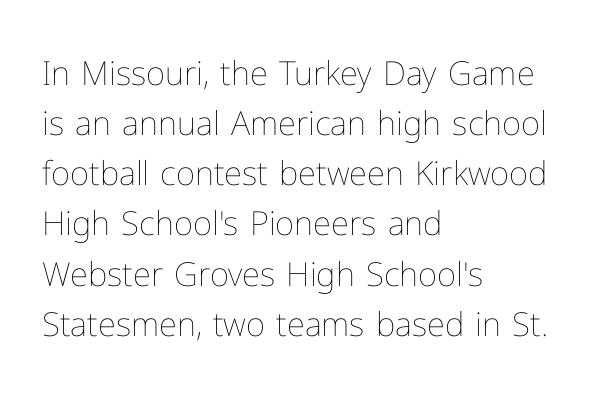
{"italic": "no", "bold": "no", "weight": "thin", "width": "normal", "stroke_contrast": "low", "x_height": "medium", "monospaced": "no", "underline": "no", "align": "left", "line_spacing": "normal", "line_spacing_ratio": 1.52, "letter_spacing": "normal", "letter_spacing_em": 0.0, "glyph_px": 33}
